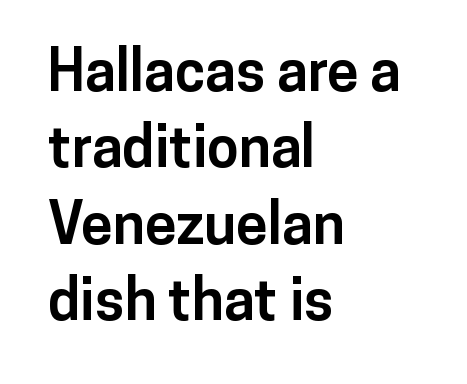
{"serif": "no", "italic": "no", "bold": "yes", "weight": "bold", "width": "normal", "stroke_contrast": "low", "x_height": "medium", "monospaced": "no", "underline": "no", "align": "left", "line_spacing": "normal", "line_spacing_ratio": 1.34, "letter_spacing": "normal", "letter_spacing_em": 0.0, "glyph_px": 57}
